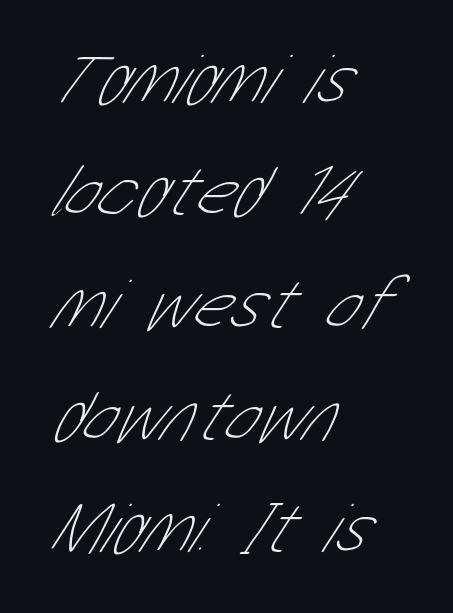
The image shows 72 px thin, condensed sans-serif type; set left-aligned, normal line spacing (1.56x), normal letter spacing, not underlined; low stroke contrast and a medium x-height.
